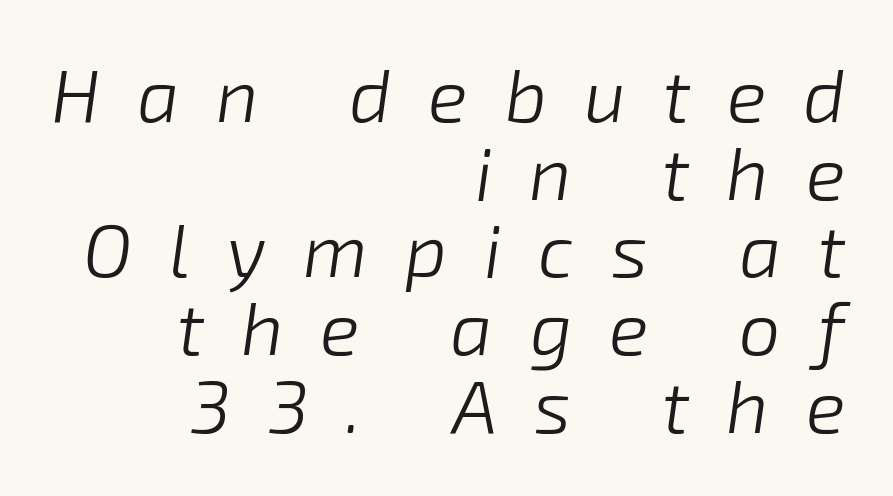
The image shows 74 px light type, italic (leaning right); set right-aligned, tight line spacing (1.05x), unusually wide letter spacing (+0.5 em), not underlined; low stroke contrast and a medium x-height.
